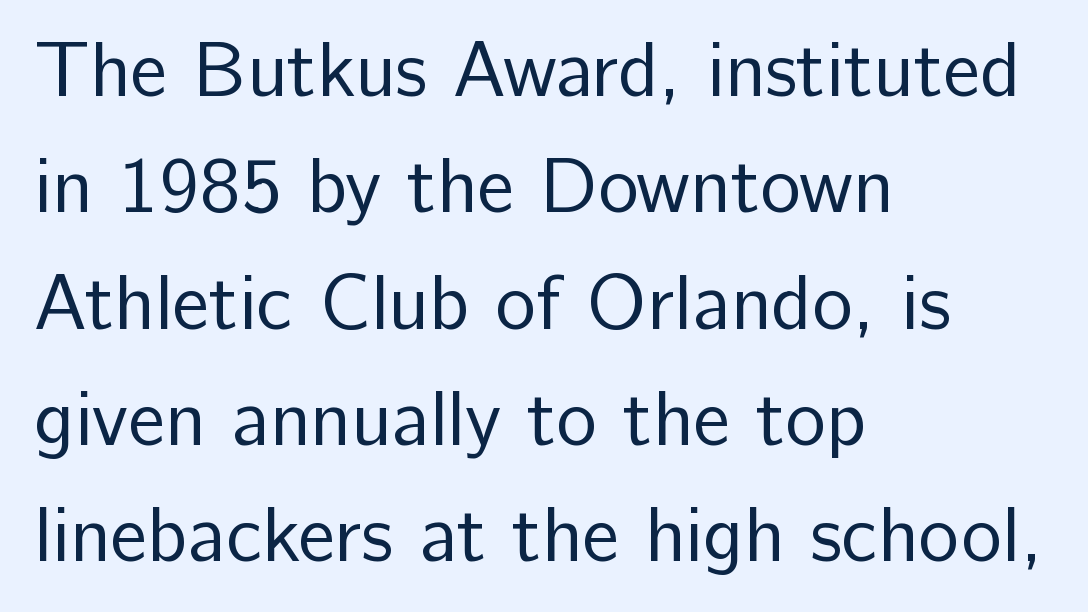
Line spacing here is normal. Posture: upright roman. Alignment: flush left. Quick note: underline off. Observe the ordinary spacing: letters are neighbours, not strangers. Is this a fixed-width face? No — the glyphs have proportional, varying widths.
